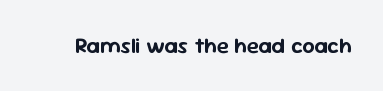
{"italic": "no", "underline": "no", "letter_spacing": "normal", "letter_spacing_em": 0.0, "glyph_px": 22}
